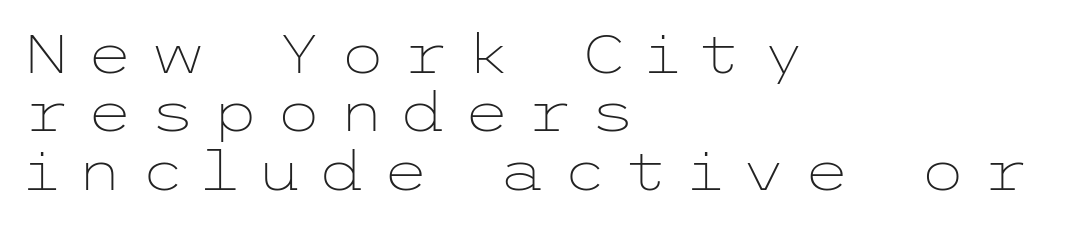
Q: Is the text bold? A: No.
Q: Is the text italic (slanted)? A: No, it is upright.
Q: Is the typeface a serif or a sans-serif typeface? A: Sans-serif.
Q: Is the text underlined? A: No.
Q: How is the paragraph aligned? A: Left-aligned.
Q: Is the spacing between letters normal or unusually wide? A: Unusually wide.
Q: Is the spacing between lines tight, normal or loose? A: Tight.
Q: Width (condensed, normal, or wide)? A: Wide.
Q: Stroke contrast? A: Low.
Q: x-height? A: Medium.
